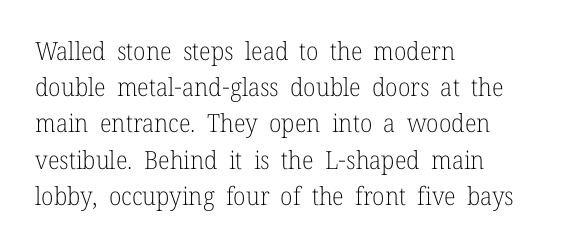
{"italic": "no", "bold": "no", "underline": "no", "align": "left", "line_spacing": "normal", "line_spacing_ratio": 1.45, "letter_spacing": "normal", "letter_spacing_em": 0.0, "glyph_px": 25}
